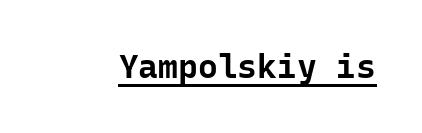
The image shows 33 px bold sans-serif type, upright, monospaced; set normal letter spacing, underlined; low stroke contrast and a medium x-height.
